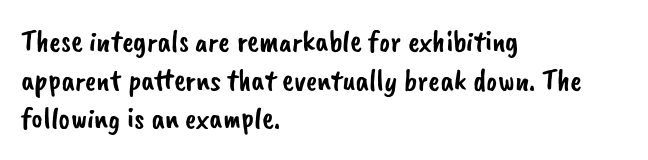
{"serif": "no", "width": "normal", "stroke_contrast": "low", "x_height": "small", "monospaced": "no", "underline": "no", "align": "left", "line_spacing": "normal", "line_spacing_ratio": 1.25, "letter_spacing": "normal", "letter_spacing_em": 0.0, "glyph_px": 31}
